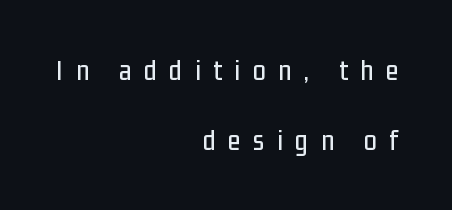
The image shows 29 px condensed sans-serif type, upright; set right-aligned, loose line spacing (2.4x), unusually wide letter spacing (+0.43 em), not underlined; low stroke contrast and a medium x-height.
